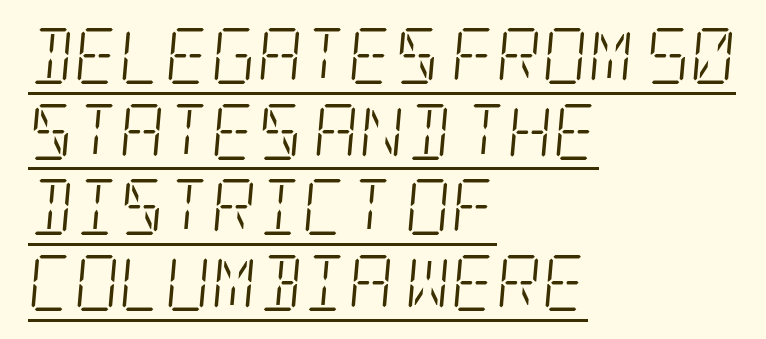
Q: Is the text bold? A: No.
Q: Is the text italic (slanted)? A: Yes, it leans right by about 5 degrees.
Q: Is the typeface a serif or a sans-serif typeface? A: Serif.
Q: Is the text underlined? A: Yes.
Q: How is the paragraph aligned? A: Left-aligned.
Q: Is the spacing between letters normal or unusually wide? A: Normal.
Q: Is the spacing between lines tight, normal or loose? A: Normal.
Q: Width (condensed, normal, or wide)? A: Condensed.
Q: Stroke contrast? A: Low.
Q: x-height? A: Large.
